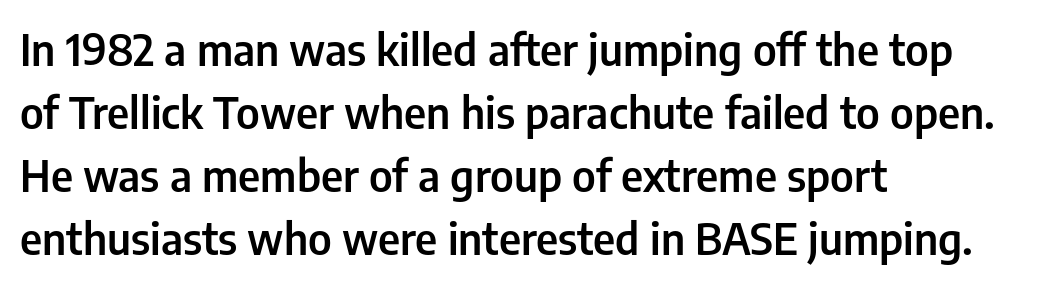
Q: Is the text bold? A: Semi-bold.
Q: Is the text italic (slanted)? A: No, it is upright.
Q: Is the typeface a serif or a sans-serif typeface? A: Sans-serif.
Q: Is the text underlined? A: No.
Q: How is the paragraph aligned? A: Left-aligned.
Q: Is the spacing between letters normal or unusually wide? A: Normal.
Q: Is the spacing between lines tight, normal or loose? A: Normal.
Q: Width (condensed, normal, or wide)? A: Condensed.
Q: Stroke contrast? A: Low.
Q: x-height? A: Medium.
Q: Monospaced? A: No.
